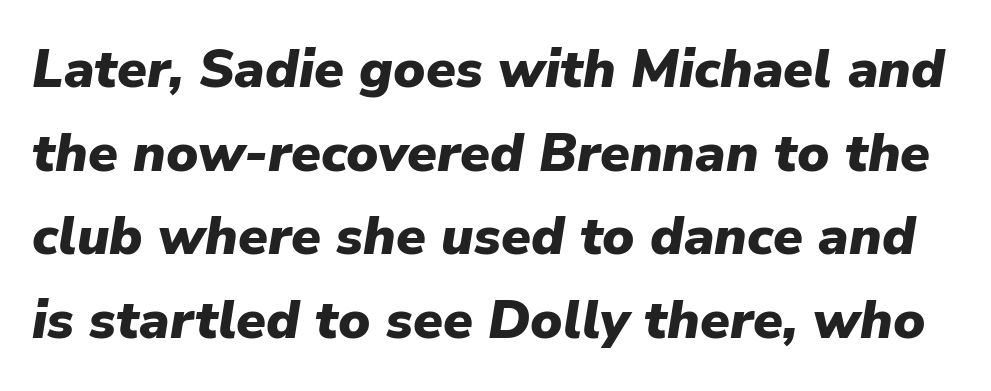
{"italic": "yes", "lean": "right", "slant_degrees": 9, "bold": "yes", "weight": "heavy", "width": "normal", "stroke_contrast": "low", "x_height": "medium", "monospaced": "no", "underline": "no", "line_spacing": "normal", "line_spacing_ratio": 1.55, "letter_spacing": "normal", "letter_spacing_em": 0.0, "glyph_px": 54}
